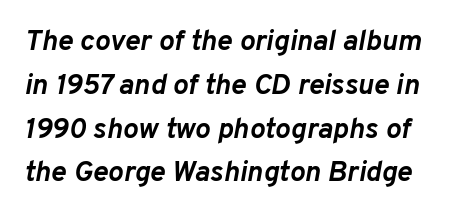
{"italic": "yes", "lean": "right", "slant_degrees": 10, "bold": "yes", "weight": "semibold", "width": "normal", "stroke_contrast": "low", "x_height": "medium", "monospaced": "no", "underline": "no", "line_spacing": "normal", "line_spacing_ratio": 1.51, "letter_spacing": "normal", "letter_spacing_em": 0.0, "glyph_px": 29}
